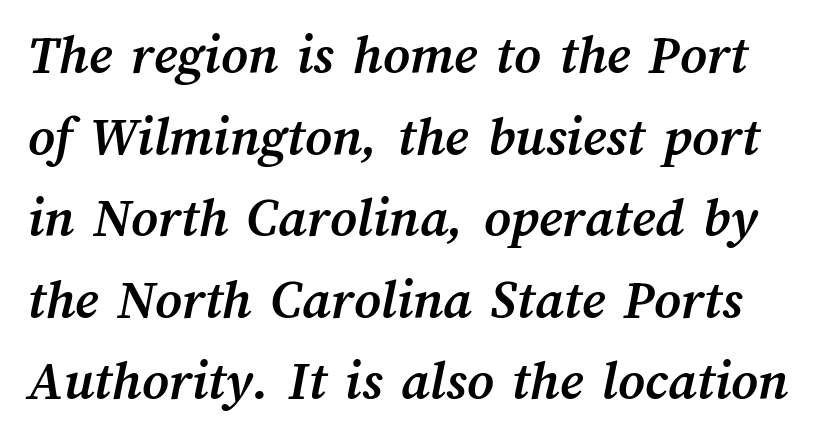
Q: Is the text bold? A: Yes.
Q: Is the text underlined? A: No.
Q: Is the spacing between letters normal or unusually wide? A: Normal.
Q: Is the spacing between lines tight, normal or loose? A: Normal.
Q: Width (condensed, normal, or wide)? A: Normal.
Q: Stroke contrast? A: Medium.
Q: x-height? A: Medium.
Q: Monospaced? A: No.
